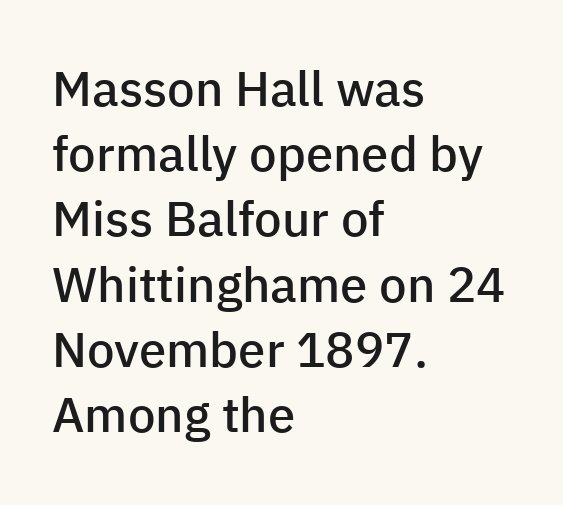
Q: Is the text bold? A: Semi-bold.
Q: Is the text italic (slanted)? A: No, it is upright.
Q: Is the typeface a serif or a sans-serif typeface? A: Sans-serif.
Q: Is the text underlined? A: No.
Q: How is the paragraph aligned? A: Left-aligned.
Q: Is the spacing between letters normal or unusually wide? A: Normal.
Q: Is the spacing between lines tight, normal or loose? A: Normal.
Q: Width (condensed, normal, or wide)? A: Normal.
Q: Stroke contrast? A: Low.
Q: x-height? A: Medium.
Q: Monospaced? A: No.
